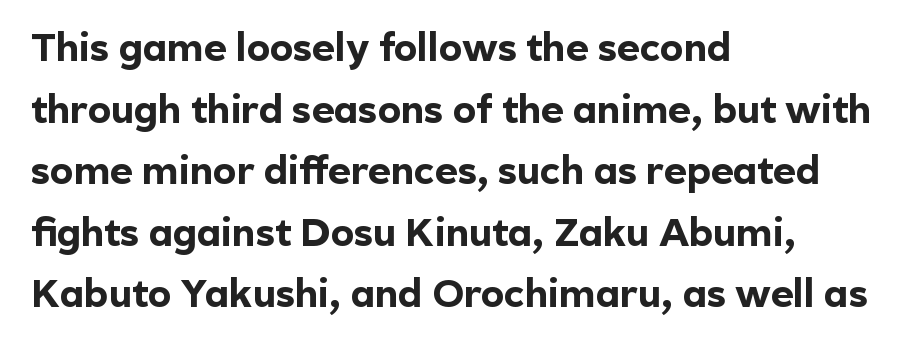
Grotesque or geometric, the face here clearly has no serifs. Compared with typical body copy, the letter spacing here is the same. This sample has the flowing, uneven cadence of proportional lettering. These words are printed bold, with thick strokes throughout.
